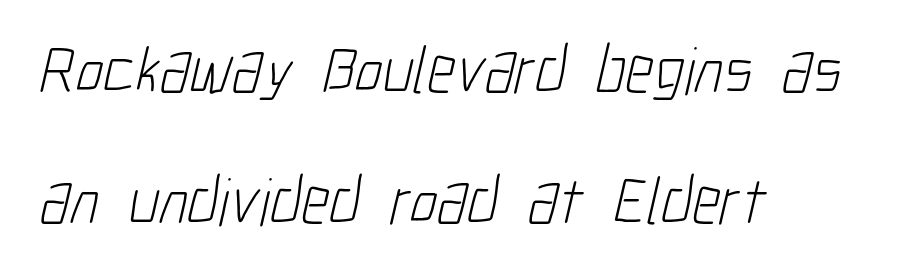
The image shows 67 px light, condensed sans-serif type; set left-aligned, loose line spacing (1.96x), normal letter spacing, not underlined; low stroke contrast and a medium x-height.
